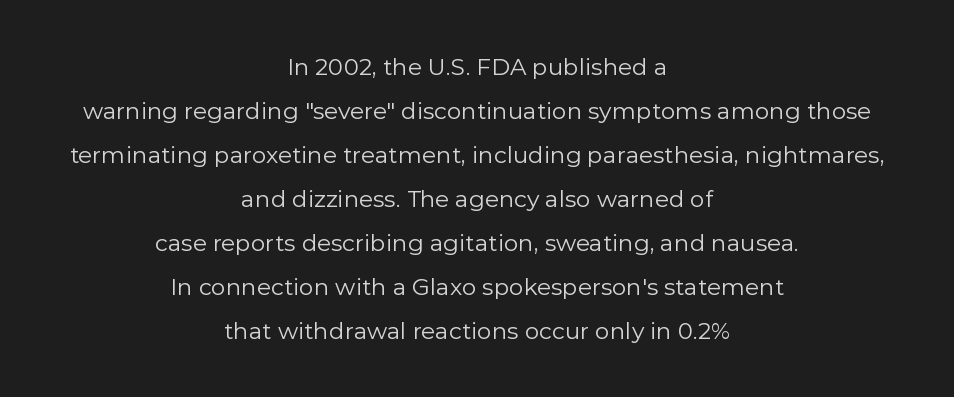
{"italic": "no", "bold": "no", "underline": "no", "align": "center", "line_spacing": "loose", "line_spacing_ratio": 1.91, "letter_spacing": "normal", "letter_spacing_em": 0.0, "glyph_px": 23}
